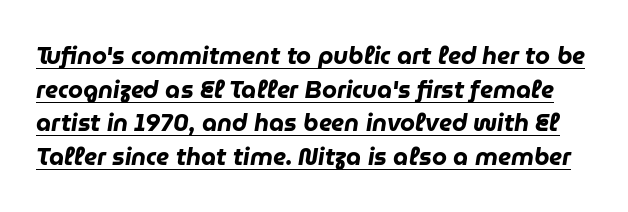
The image shows 24 px bold type, italic (leaning right); set normal line spacing (1.4x), normal letter spacing, underlined.
